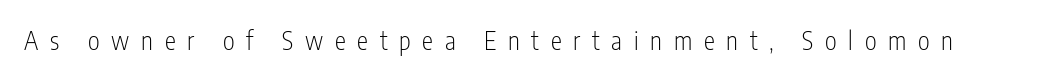
Q: Is the text bold? A: No.
Q: Is the text italic (slanted)? A: No, it is upright.
Q: Is the text underlined? A: No.
Q: Is the spacing between letters normal or unusually wide? A: Unusually wide.
